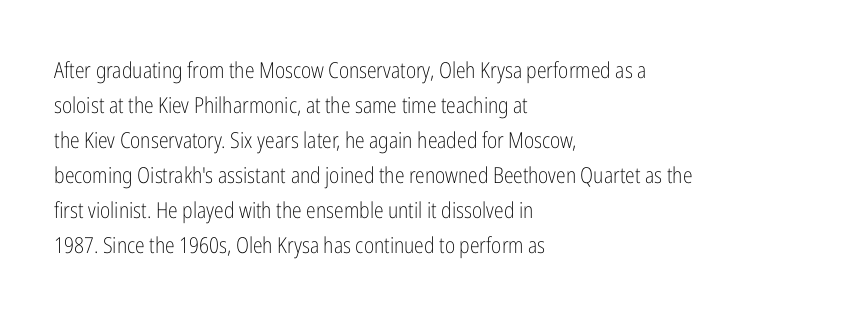
Every stem runs plumb, perpendicular to the baseline. Ink coverage per letter is moderate at most. Does extra space separate the letters? No, they use regular spacing. Line starts are locked; line ends wander. If you measured baseline to baseline, you'd find a middling distance.
